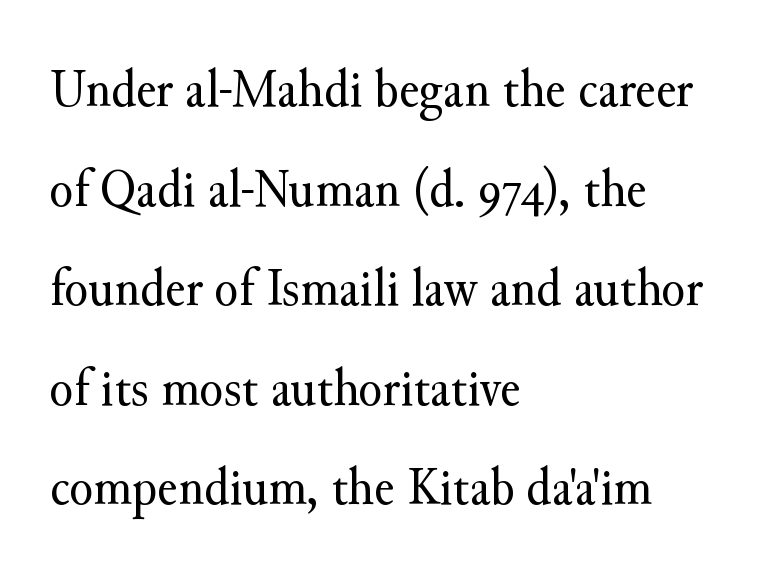
The image shows 55 px regular-weight serif type, upright; set left-aligned, line spacing 1.81x, normal letter spacing, not underlined; medium stroke contrast and a small x-height.
